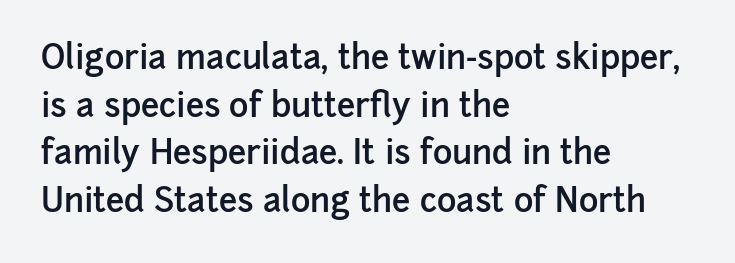
The image shows 33 px semibold sans-serif type, upright; set left-aligned, normal line spacing (1.44x), normal letter spacing, not underlined; low stroke contrast and a medium x-height.
